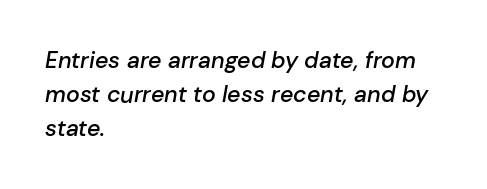
{"italic": "yes", "lean": "right", "slant_degrees": 10, "bold": "semi", "underline": "no", "align": "left", "line_spacing": "normal", "line_spacing_ratio": 1.47, "letter_spacing": "normal", "letter_spacing_em": 0.0, "glyph_px": 23}
